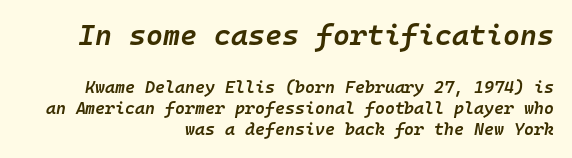
The image shows 29 px semibold type, italic (leaning right), monospaced; set right-aligned, line spacing 1.24x, normal letter spacing, not underlined; the first (top) block is 1.71x larger; low stroke contrast and a medium x-height.
